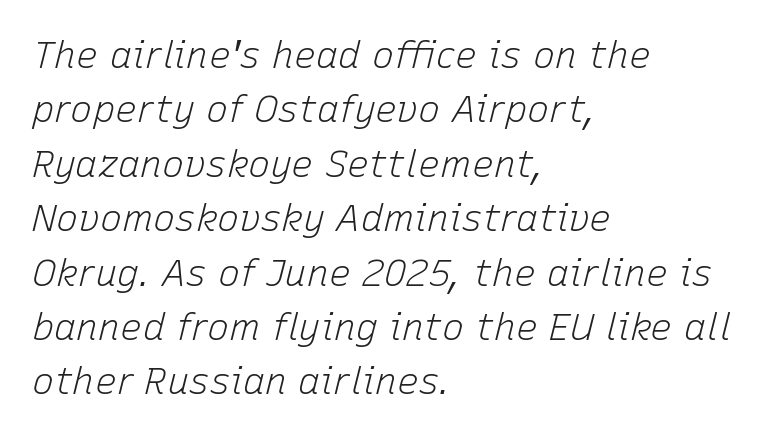
Q: Is the text bold? A: No.
Q: Is the text italic (slanted)? A: Yes, it leans right by about 15 degrees.
Q: Is the text underlined? A: No.
Q: How is the paragraph aligned? A: Left-aligned.
Q: Is the spacing between letters normal or unusually wide? A: Normal.
Q: Is the spacing between lines tight, normal or loose? A: Normal.
Q: Width (condensed, normal, or wide)? A: Normal.
Q: Stroke contrast? A: Low.
Q: x-height? A: Medium.
Q: Monospaced? A: No.
